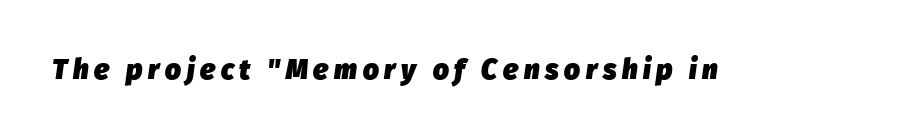
Do the characters align in a grid? No, the font is proportional. Italic? Definitely — the glyphs are oblique. Bare-footed words on every line. In terms of weight, the rendering is a true, heavy bold.
